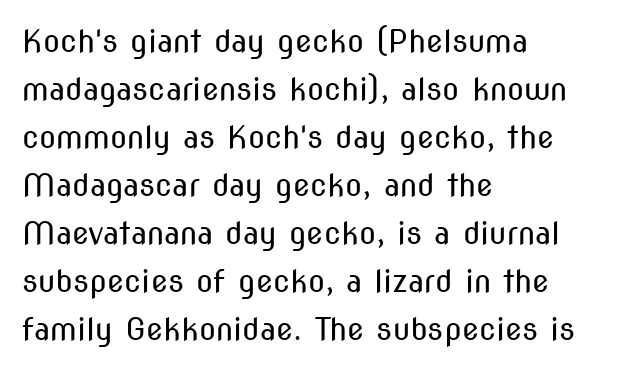
{"serif": "no", "italic": "no", "bold": "no", "weight": "regular", "width": "condensed", "stroke_contrast": "medium", "x_height": "medium", "monospaced": "no", "underline": "no", "align": "left", "line_spacing": "normal", "line_spacing_ratio": 1.55, "letter_spacing": "normal", "letter_spacing_em": 0.0, "glyph_px": 31}
